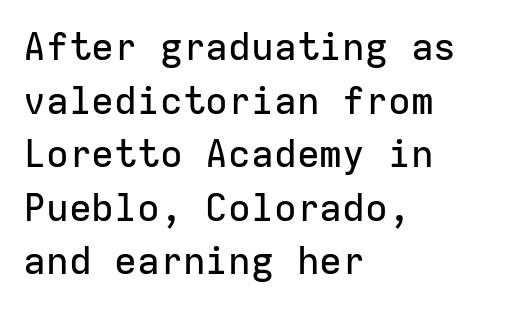
How are the letters spaced? Ordinarily, with no added tracking. Is there any slant? The stems are plumb. Nope, no serifs anywhere on these letters. Does the leading feel generous? No, just average. This sample is left-justified, so line endings fall wherever the words run out.
